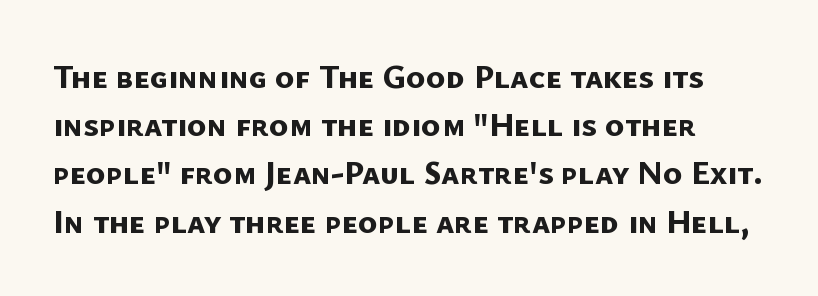
The image shows 33 px bold sans-serif type; set normal line spacing (1.46x), normal letter spacing, not underlined; low stroke contrast and a medium x-height.
